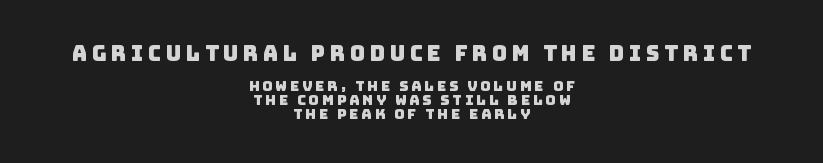
{"underline": "no", "align": "center", "line_spacing": "tight", "line_spacing_ratio": 0.98, "letter_spacing": "wide", "letter_spacing_em": 0.21, "larger_block": "first", "size_ratio": 1.5, "glyph_px": 21}
